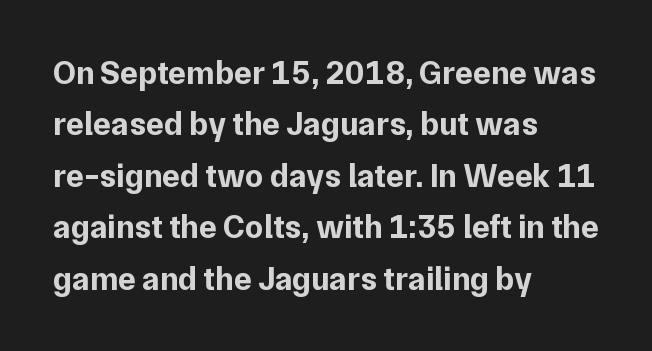
Q: Is the text bold? A: Yes.
Q: Is the text italic (slanted)? A: No, it is upright.
Q: Is the typeface a serif or a sans-serif typeface? A: Sans-serif.
Q: Is the text underlined? A: No.
Q: How is the paragraph aligned? A: Left-aligned.
Q: Is the spacing between letters normal or unusually wide? A: Normal.
Q: Is the spacing between lines tight, normal or loose? A: Normal.
Q: Width (condensed, normal, or wide)? A: Normal.
Q: Stroke contrast? A: Low.
Q: x-height? A: Medium.
Q: Monospaced? A: No.
